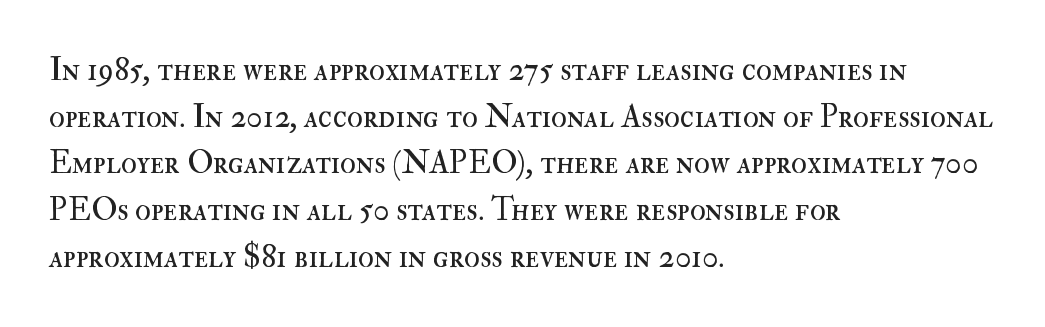
Q: Is the text bold? A: No.
Q: Is the text italic (slanted)? A: No, it is upright.
Q: Is the text underlined? A: No.
Q: How is the paragraph aligned? A: Left-aligned.
Q: Is the spacing between letters normal or unusually wide? A: Normal.
Q: Is the spacing between lines tight, normal or loose? A: Normal.
Q: Width (condensed, normal, or wide)? A: Normal.
Q: Stroke contrast? A: High.
Q: x-height? A: Small.
Q: Monospaced? A: No.
